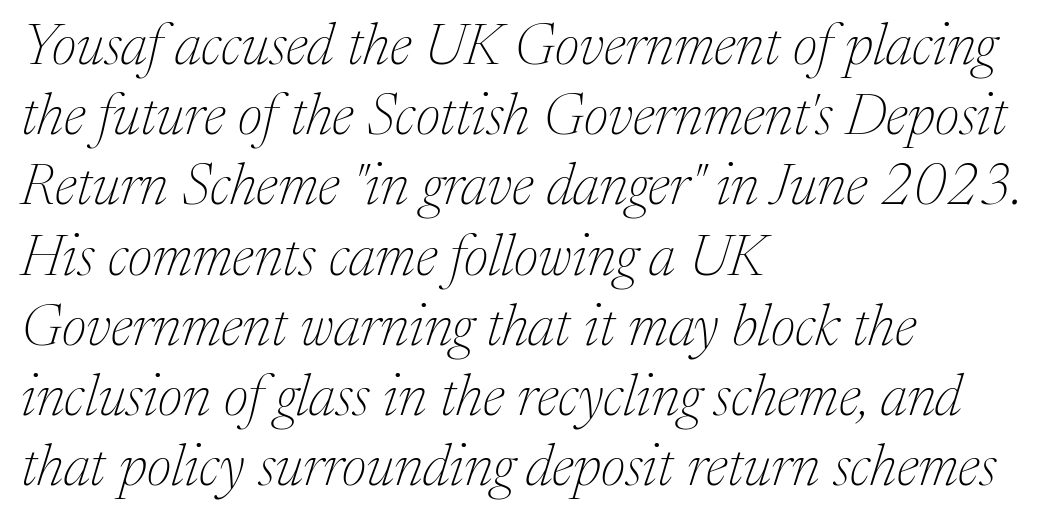
{"serif": "yes", "italic": "yes", "lean": "right", "slant_degrees": 17, "bold": "no", "weight": "thin", "width": "normal", "stroke_contrast": "medium", "x_height": "medium", "monospaced": "no", "underline": "no", "align": "left", "line_spacing_ratio": 1.21, "letter_spacing": "normal", "letter_spacing_em": 0.0, "glyph_px": 58}
